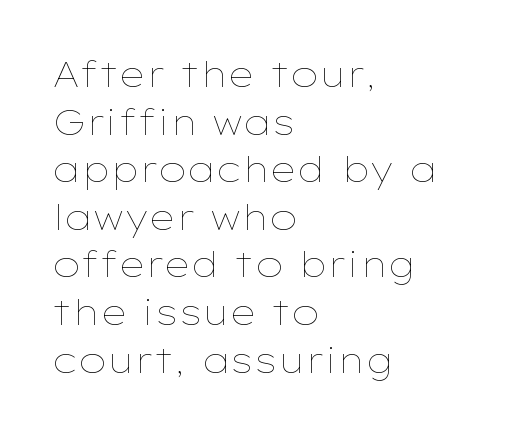
{"italic": "no", "bold": "no", "weight": "thin", "width": "wide", "stroke_contrast": "low", "x_height": "medium", "monospaced": "no", "underline": "no", "align": "left", "line_spacing": "normal", "line_spacing_ratio": 1.36, "letter_spacing": "normal", "letter_spacing_em": 0.0, "glyph_px": 35}
